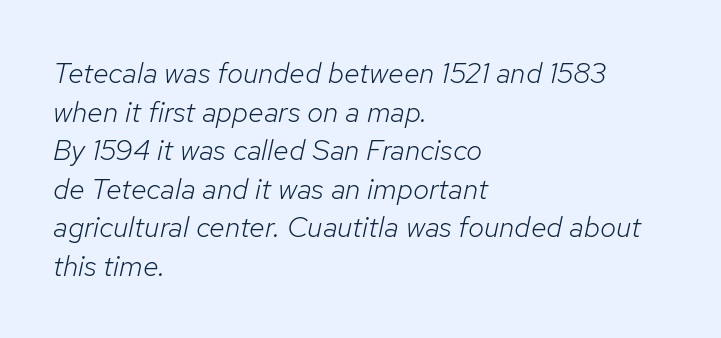
The letters look calm and open, with moderate or lighter stems. Here the designer chose a conventional face with non-uniform glyph widths. Would a proofreader flag this as italicized? Yes. One-word summary of the alignment: left. The rendering keeps characters at their native spacing.
